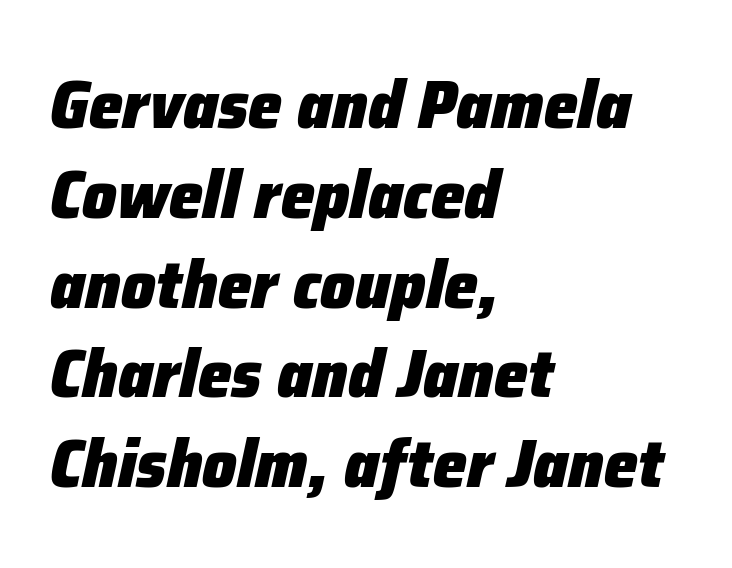
Q: Is the text bold? A: Yes.
Q: Is the text italic (slanted)? A: Yes, it leans right by about 12 degrees.
Q: Is the text underlined? A: No.
Q: How is the paragraph aligned? A: Left-aligned.
Q: Is the spacing between letters normal or unusually wide? A: Normal.
Q: Is the spacing between lines tight, normal or loose? A: Normal.
Q: Width (condensed, normal, or wide)? A: Normal.
Q: Stroke contrast? A: Low.
Q: x-height? A: Medium.
Q: Monospaced? A: No.
